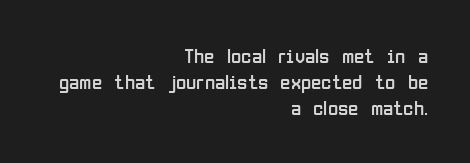
The image shows 21 px text type, upright; set right-aligned, line spacing 1.24x, normal letter spacing, not underlined.
